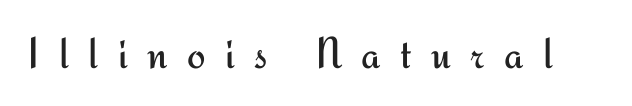
Letter spacing: wide. The specimen omits any rule beneath the text block's lines. Serif or sans? Sans — the stroke terminals are bare. Looks like regular typesetting: each glyph gets only the width it needs. Unlike italic type, these characters show no tilt at all.
